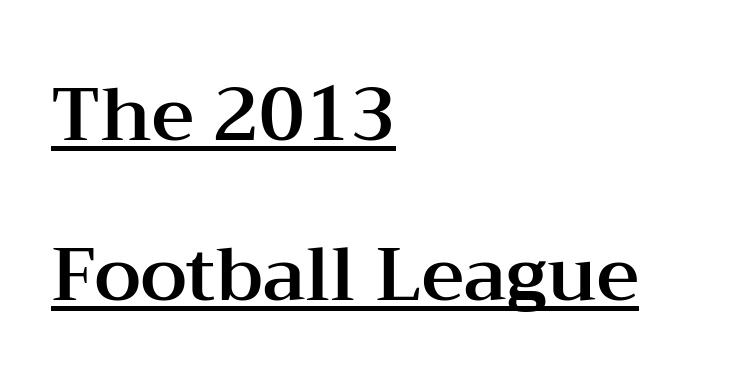
Students, observe the line beneath the letters — that is underlining. The letters advance in unequal steps, a hallmark of proportional type. Each word holds together tightly as a unit, with standard inter-letter gaps. Does the copy run flush right? No — it runs flush left. Line spacing here is loose. Small tapered or slab feet sit at the stroke ends, so this counts as serif.
